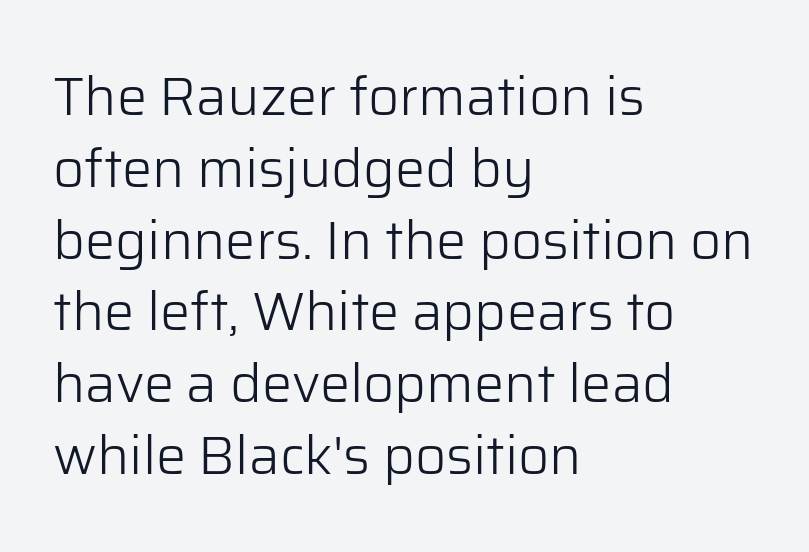
Inter-character spacing is left at the font's built-in metrics. Note the varied advance widths — an 'i' is clearly narrower than an 'm'. The gap between lines stays unmarked. In CSS terms this would be text-align: left.
